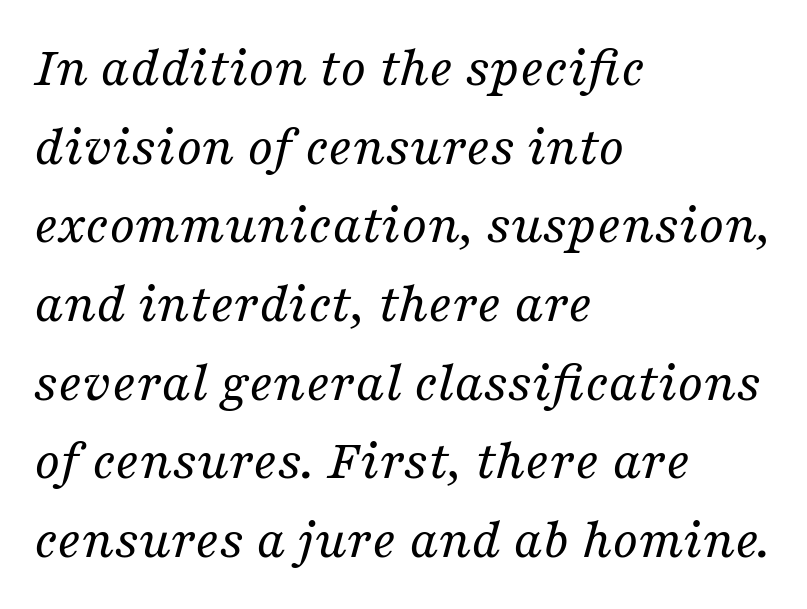
The typeface has the unassuming heft of standard copy or less. A serif font was chosen for this passage. Short and long lines alike share a common starting point at left. Style check: oblique. The face used here is proportionally spaced, like ordinary book or web type.
